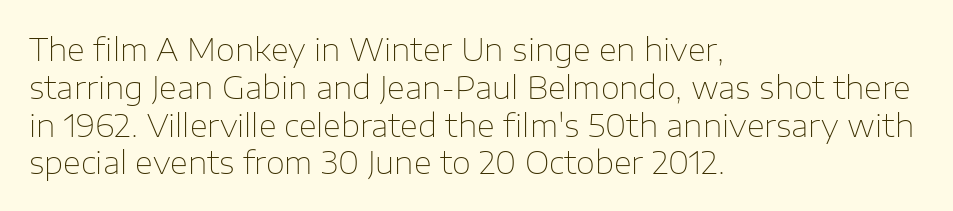
Q: Is the text bold? A: No.
Q: Is the text italic (slanted)? A: No, it is upright.
Q: Is the typeface a serif or a sans-serif typeface? A: Sans-serif.
Q: Is the text underlined? A: No.
Q: How is the paragraph aligned? A: Left-aligned.
Q: Is the spacing between letters normal or unusually wide? A: Normal.
Q: Width (condensed, normal, or wide)? A: Normal.
Q: Stroke contrast? A: Low.
Q: x-height? A: Medium.
Q: Monospaced? A: No.
